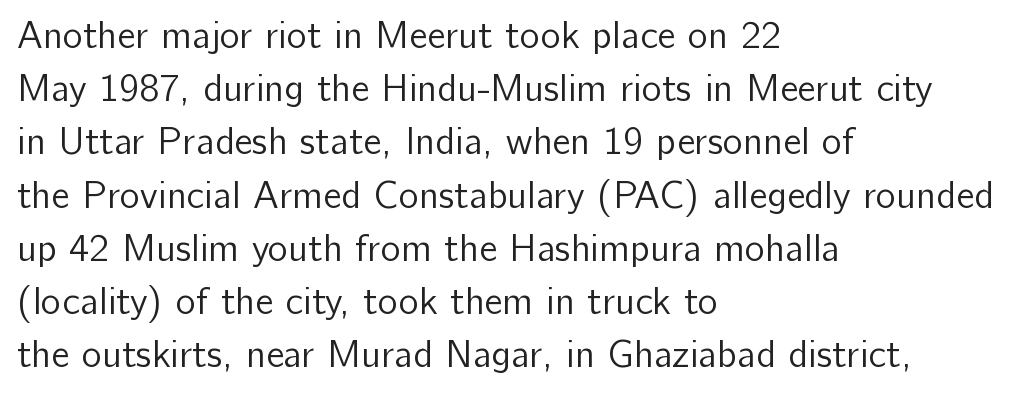
The image shows 38 px regular-weight sans-serif type, upright; set left-aligned, normal line spacing (1.4x), normal letter spacing, not underlined; low stroke contrast and a medium x-height.
